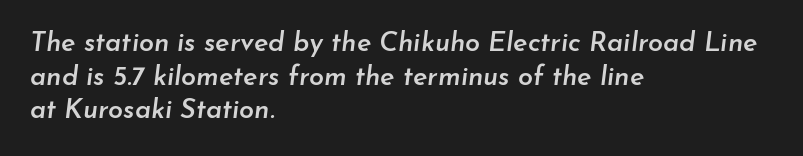
The image shows 27 px text type, italic (leaning right); set left-aligned, normal line spacing (1.25x), normal letter spacing, not underlined.
